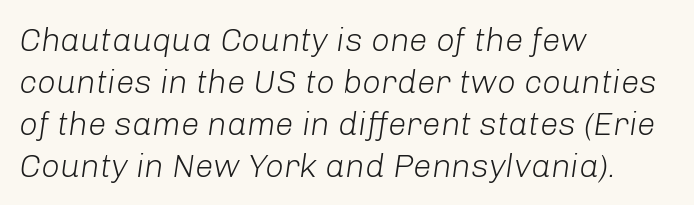
The image shows 33 px light type, italic (leaning right); set left-aligned, normal line spacing (1.27x), normal letter spacing, not underlined; low stroke contrast and a medium x-height.
